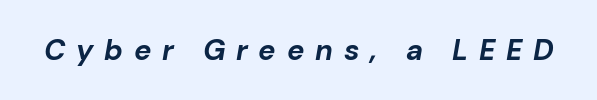
{"italic": "yes", "lean": "right", "slant_degrees": 10, "bold": "yes", "weight": "bold", "width": "normal", "stroke_contrast": "low", "x_height": "medium", "monospaced": "no", "underline": "no", "letter_spacing": "wide", "letter_spacing_em": 0.37, "glyph_px": 29}
